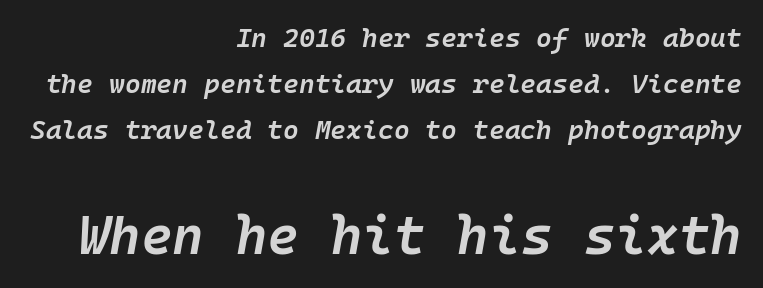
The image shows 54 px semibold type, italic (leaning right), monospaced; set right-aligned, line spacing 1.71x, normal letter spacing, not underlined; the second (bottom) block is 2.0x larger; low stroke contrast and a medium x-height.
